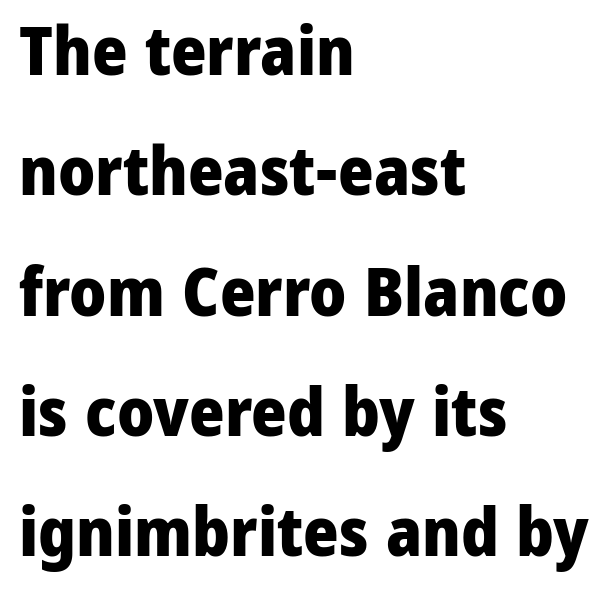
Default kerning and tracking; the words read as compact shapes. The letters advance in unequal steps, a hallmark of proportional type. Quick note: underline off. The text was rendered using a sans face with plain stroke endings. Horizontally, the lines are justified to the leading edge only. Its strokes are broad and dark, the hallmark of bold type.
